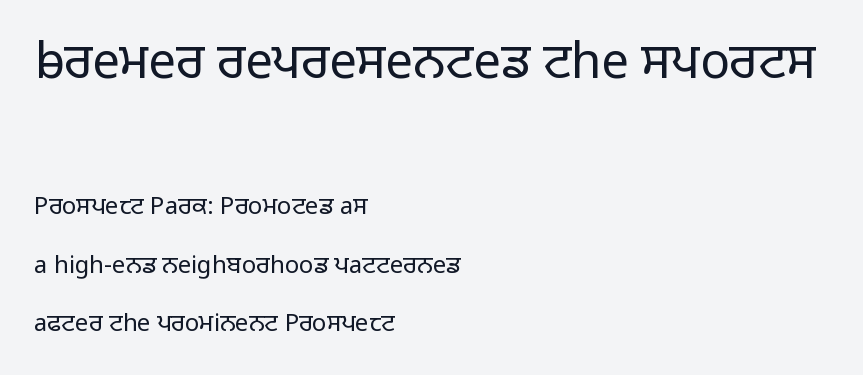
{"serif": "no", "italic": "no", "bold": "no", "weight": "light", "width": "normal", "stroke_contrast": "low", "x_height": "medium", "monospaced": "no", "underline": "no", "align": "left", "line_spacing": "loose", "line_spacing_ratio": 2.43, "letter_spacing": "normal", "letter_spacing_em": 0.0, "larger_block": "first", "size_ratio": 2.04, "glyph_px": 49}
